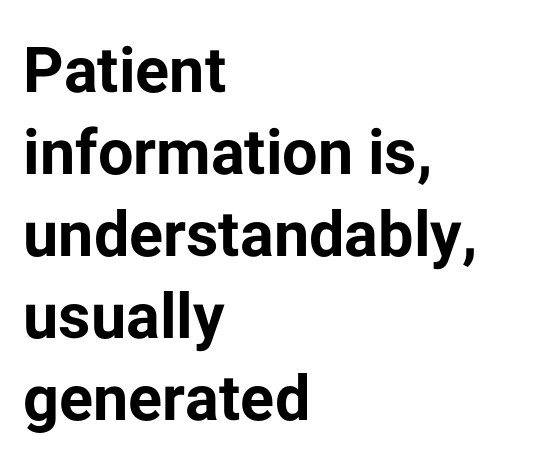
Here the designer chose a conventional face with non-uniform glyph widths. What weight is shown? A full bold with thick strokes. Teacher's note: observe the even left margin — that is flush-left alignment. Short note: letters normally spaced.
